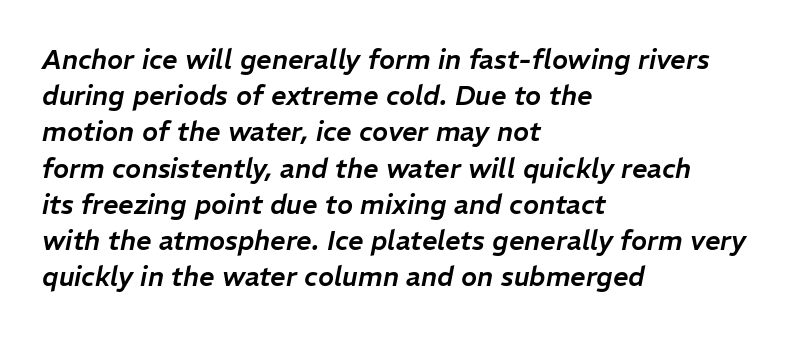
Notice how descenders clear the ascenders below comfortably — that's standard leading. There is no visible air inserted between adjacent glyphs. If you drew a line through each stem, it would be angled. The paragraph has a hard left edge and a soft right edge.
